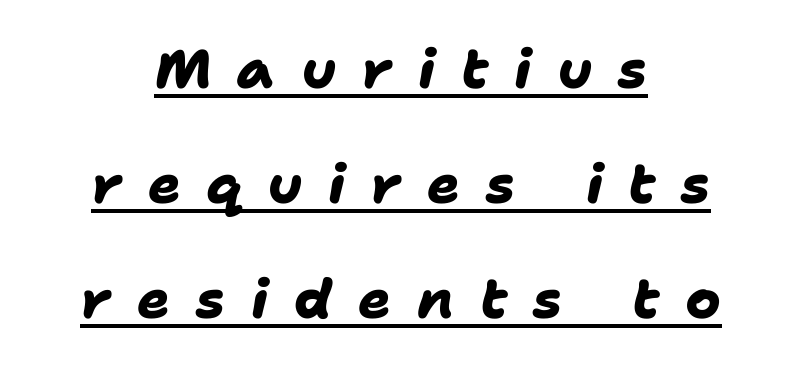
Q: Is the text bold? A: Yes.
Q: Is the typeface a serif or a sans-serif typeface? A: Sans-serif.
Q: Is the text underlined? A: Yes.
Q: How is the paragraph aligned? A: Centered.
Q: Is the spacing between letters normal or unusually wide? A: Unusually wide.
Q: Is the spacing between lines tight, normal or loose? A: Loose.
Q: Width (condensed, normal, or wide)? A: Normal.
Q: Stroke contrast? A: Low.
Q: x-height? A: Medium.
Q: Monospaced? A: No.
